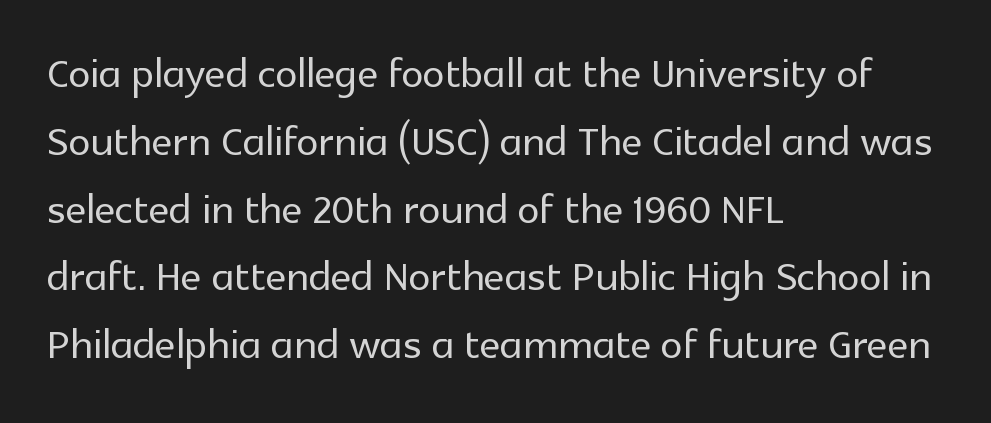
Q: Is the text italic (slanted)? A: No, it is upright.
Q: Is the typeface a serif or a sans-serif typeface? A: Sans-serif.
Q: Is the text underlined? A: No.
Q: How is the paragraph aligned? A: Left-aligned.
Q: Is the spacing between letters normal or unusually wide? A: Normal.
Q: Width (condensed, normal, or wide)? A: Normal.
Q: x-height? A: Medium.
Q: Monospaced? A: No.
